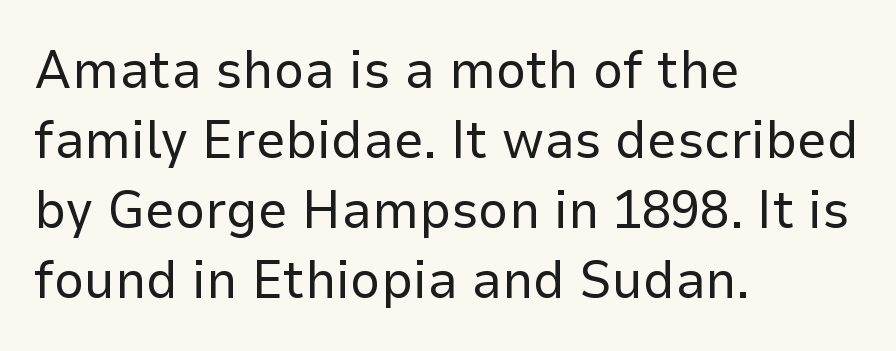
You could not count columns in this text — the font is proportionally spaced. These glyphs show unthickened strokes, regular width or finer. The lines are quadded left. A roman cut, with each character standing at attention. Unmarked baselines from the first word to the last. Caption: standard tracking, unaltered.
